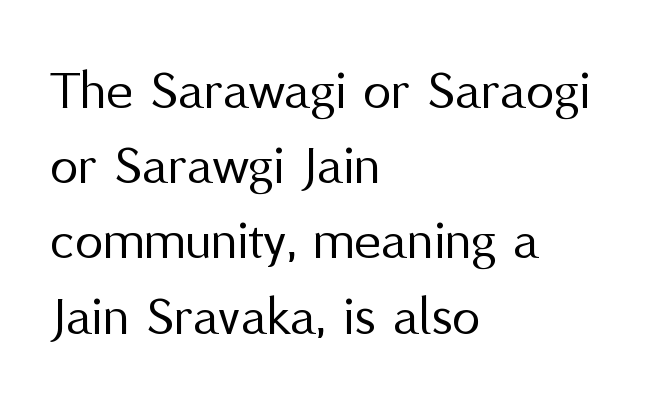
{"serif": "no", "italic": "no", "bold": "no", "weight": "regular", "width": "normal", "stroke_contrast": "medium", "x_height": "medium", "monospaced": "no", "underline": "no", "align": "left", "line_spacing": "normal", "line_spacing_ratio": 1.32, "letter_spacing": "normal", "letter_spacing_em": 0.0, "glyph_px": 57}
